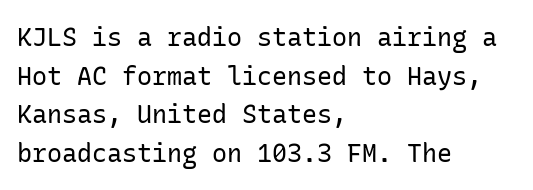
Q: Is the text bold? A: No.
Q: Is the text italic (slanted)? A: No, it is upright.
Q: Is the text underlined? A: No.
Q: How is the paragraph aligned? A: Left-aligned.
Q: Is the spacing between letters normal or unusually wide? A: Normal.
Q: Is the spacing between lines tight, normal or loose? A: Normal.
